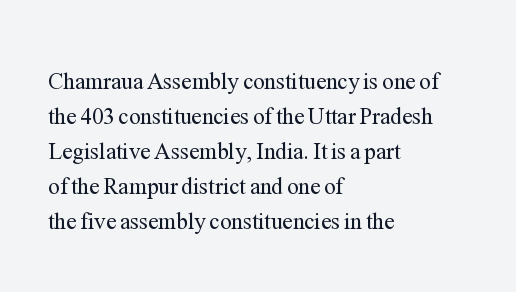
The image shows 23 px text type, upright; set left-aligned, normal line spacing (1.52x), normal letter spacing, not underlined.
